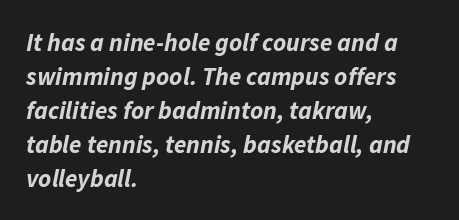
{"italic": "yes", "lean": "right", "slant_degrees": 11, "bold": "yes", "underline": "no", "align": "left", "line_spacing": "normal", "line_spacing_ratio": 1.36, "letter_spacing": "normal", "letter_spacing_em": 0.0, "glyph_px": 25}
